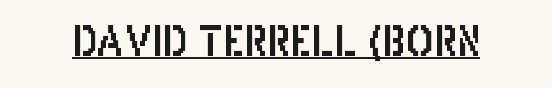
A baseline rule has been typeset under these characters. Think of a printed novel: that variable character pitch is what you see here. These lines keep a tight, regular rhythm from letter to letter. Type style note: lacks serifs. Rendered with straight, roman letterforms.
